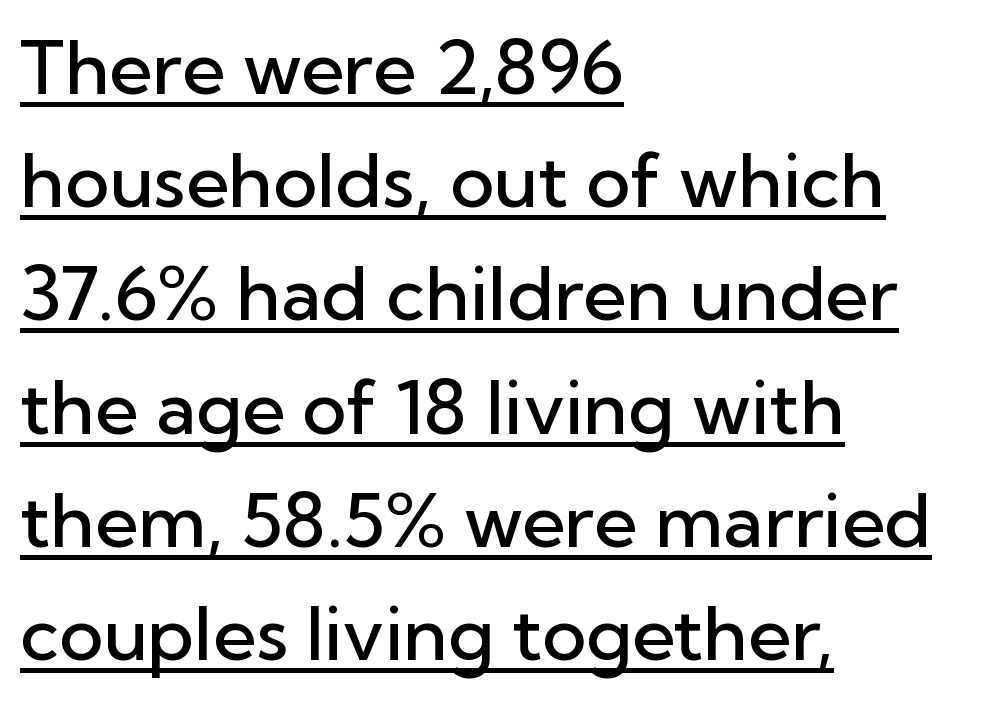
Q: Is the text bold? A: Semi-bold.
Q: Is the text italic (slanted)? A: No, it is upright.
Q: Is the typeface a serif or a sans-serif typeface? A: Sans-serif.
Q: Is the text underlined? A: Yes.
Q: How is the paragraph aligned? A: Left-aligned.
Q: Is the spacing between letters normal or unusually wide? A: Normal.
Q: Is the spacing between lines tight, normal or loose? A: Normal.
Q: Width (condensed, normal, or wide)? A: Normal.
Q: Stroke contrast? A: Low.
Q: x-height? A: Medium.
Q: Monospaced? A: No.
